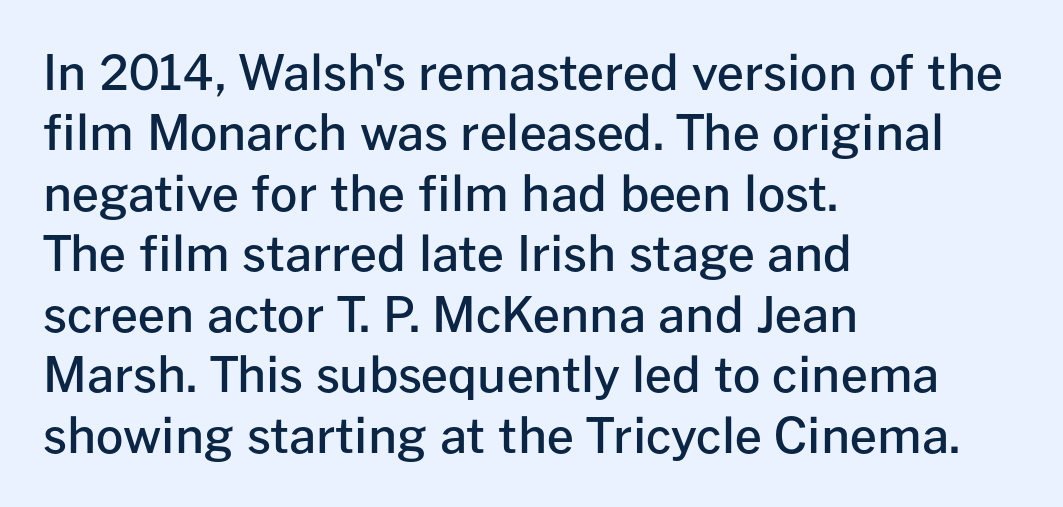
The characters look somewhat weighty, a semibold short of true bold. These lines were composed using upright roman letters. The typeface chosen for these lines omits serifs. This sample is left-justified, so line endings fall wherever the words run out. Each letter keeps its own natural width here, so spacing adapts to shape. The foot of each line stays bare and open.
